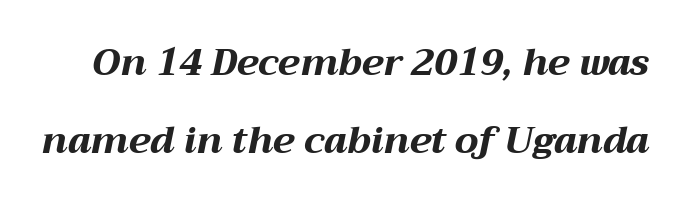
Q: Is the text bold? A: Yes.
Q: Is the text italic (slanted)? A: Yes, it leans right by about 12 degrees.
Q: Is the text underlined? A: No.
Q: Is the spacing between letters normal or unusually wide? A: Normal.
Q: Is the spacing between lines tight, normal or loose? A: Loose.
Q: Width (condensed, normal, or wide)? A: Wide.
Q: Stroke contrast? A: Medium.
Q: x-height? A: Medium.
Q: Monospaced? A: No.
